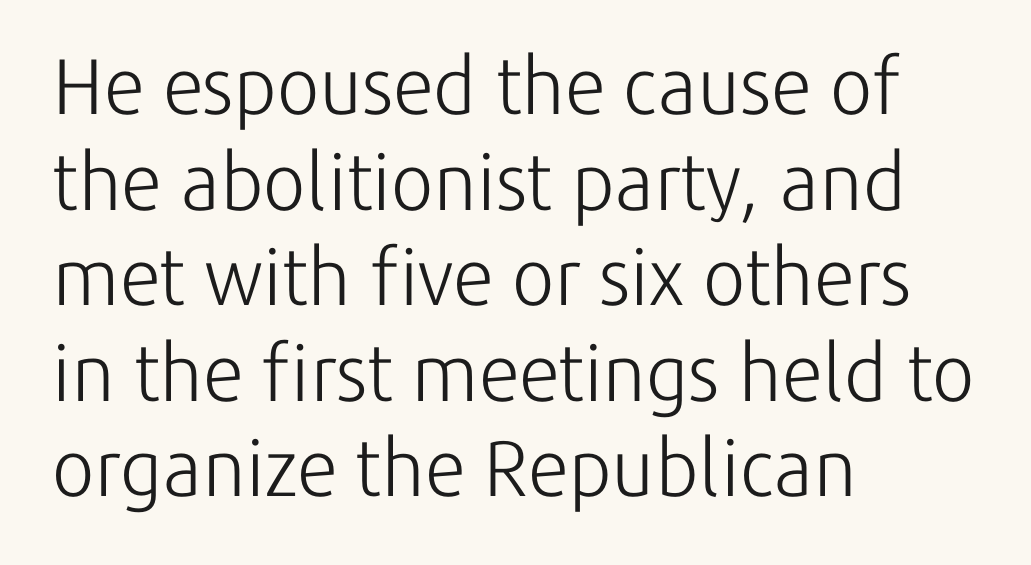
Do the letters lean? They stand straight. The strip under each line holds only bare page. Where is the straight margin? On the left. Is the type heavy? It reads as light-to-regular instead.
